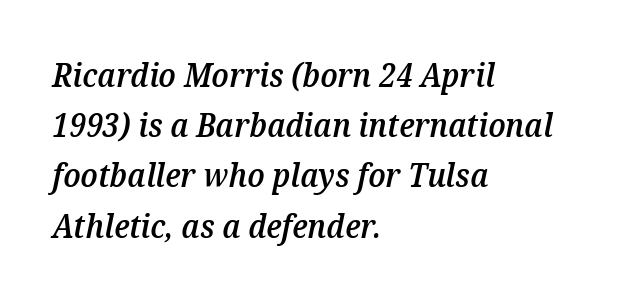
{"italic": "yes", "lean": "right", "slant_degrees": 12, "bold": "semi", "weight": "semibold", "width": "normal", "stroke_contrast": "medium", "x_height": "medium", "monospaced": "no", "underline": "no", "align": "left", "line_spacing": "normal", "line_spacing_ratio": 1.57, "letter_spacing": "normal", "letter_spacing_em": 0.0, "glyph_px": 32}
